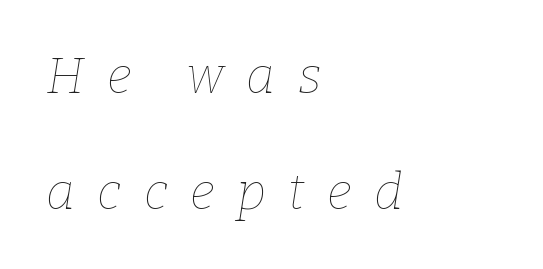
Character widths vary here, with narrow letters taking less room than wide ones. Spacing between characters has been opened up far beyond the box default. This sample is left-justified, so line endings fall wherever the words run out. The glyphs are unaccompanied by any horizontal stroke below them. Airy leading. Observe the lean: these are italic letterforms.
